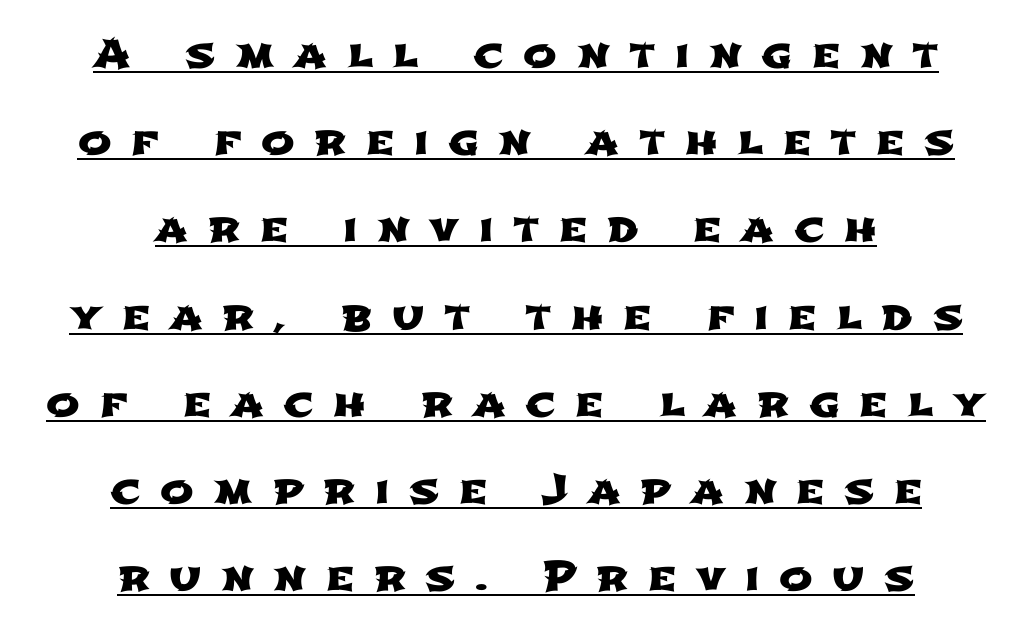
{"serif": "no", "width": "wide", "stroke_contrast": "low", "x_height": "medium", "monospaced": "no", "underline": "yes", "align": "center", "line_spacing": "loose", "line_spacing_ratio": 2.18, "letter_spacing": "wide", "letter_spacing_em": 0.49, "glyph_px": 40}
